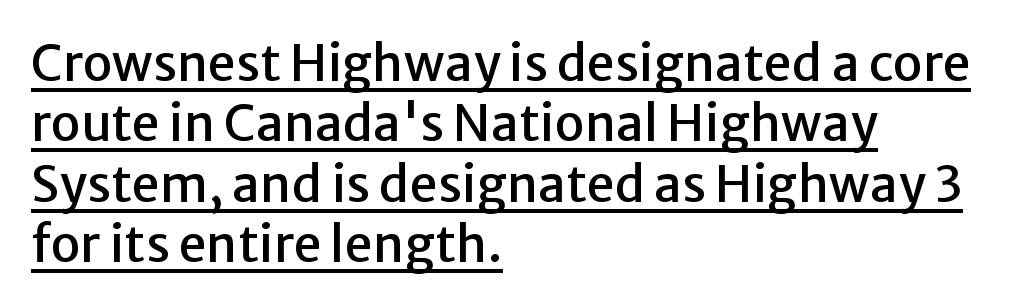
{"serif": "no", "italic": "no", "width": "normal", "stroke_contrast": "low", "x_height": "medium", "monospaced": "no", "underline": "yes", "align": "left", "line_spacing_ratio": 1.21, "letter_spacing": "normal", "letter_spacing_em": 0.0, "glyph_px": 50}
